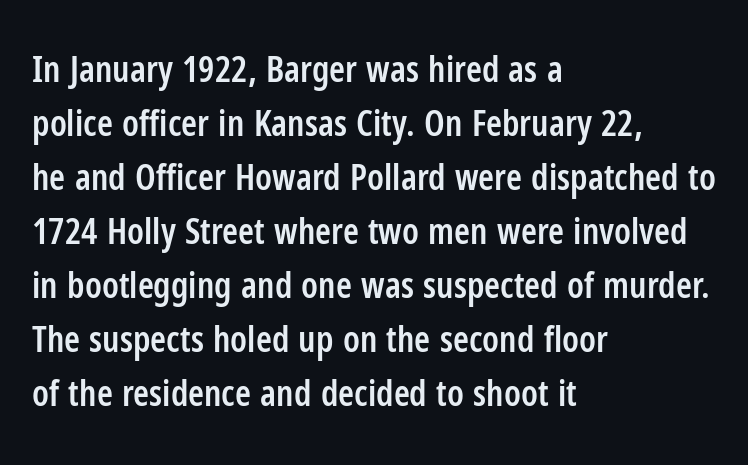
The image shows 36 px semibold, condensed sans-serif type, upright; set left-aligned, normal line spacing (1.5x), normal letter spacing, not underlined; low stroke contrast and a medium x-height.
